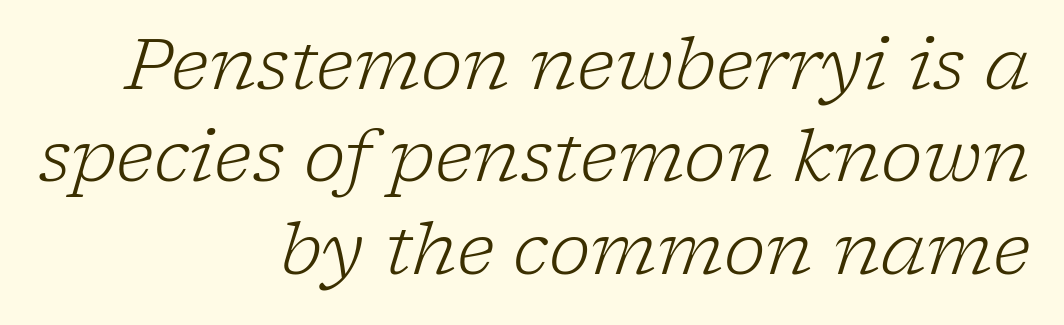
No word sits above an underline. Nobody touched the tracking dial on this one. The letters advance in unequal steps, a hallmark of proportional type. This sample keeps an unexceptional amount of space between lines.
